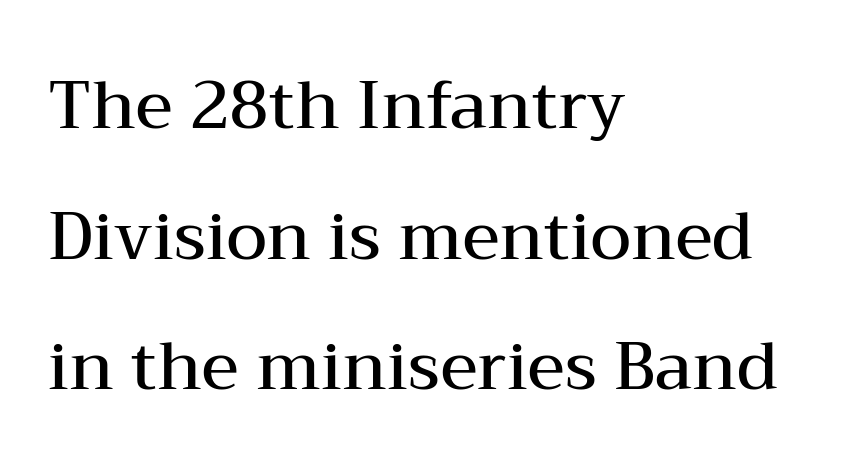
{"serif": "yes", "italic": "no", "bold": "semi", "weight": "semibold", "width": "wide", "stroke_contrast": "medium", "x_height": "medium", "monospaced": "no", "underline": "no", "align": "left", "line_spacing": "loose", "line_spacing_ratio": 1.98, "letter_spacing": "normal", "letter_spacing_em": 0.0, "glyph_px": 66}
